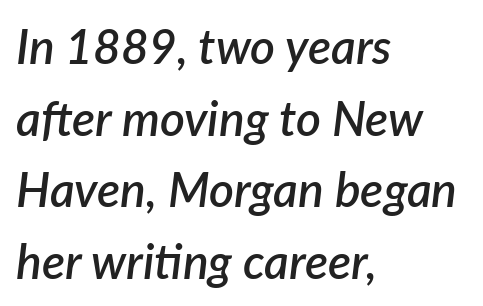
The image shows 48 px semibold type, italic (leaning right); set left-aligned, normal line spacing (1.49x), normal letter spacing, not underlined; low stroke contrast and a medium x-height.
